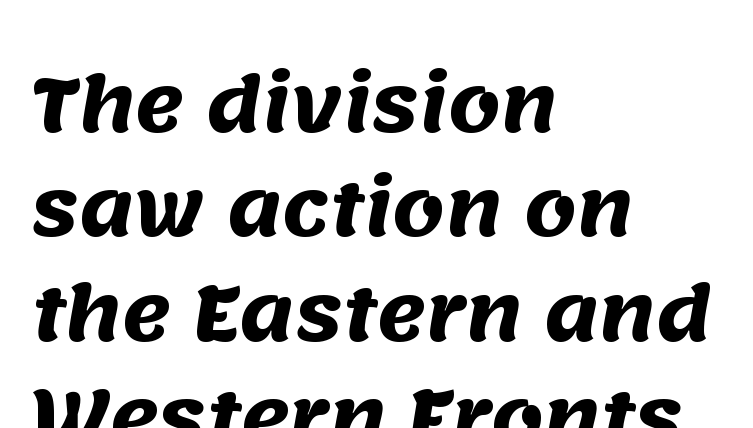
Nope, no serifs anywhere on these letters. This rendering leaves character spacing at its baseline value. All the whitespace from short lines collects on the right. Each row of text sits above clean, open space. Here the designer chose a conventional face with non-uniform glyph widths.
